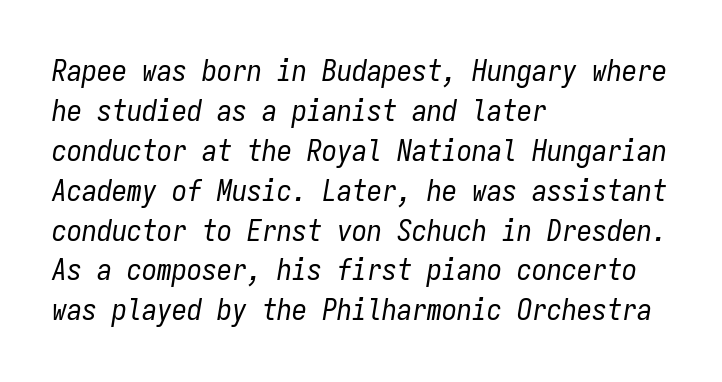
{"italic": "yes", "lean": "right", "slant_degrees": 9, "bold": "no", "weight": "regular", "width": "condensed", "stroke_contrast": "low", "x_height": "medium", "monospaced": "yes", "underline": "no", "align": "left", "line_spacing": "normal", "line_spacing_ratio": 1.33, "letter_spacing": "normal", "letter_spacing_em": 0.0, "glyph_px": 30}
